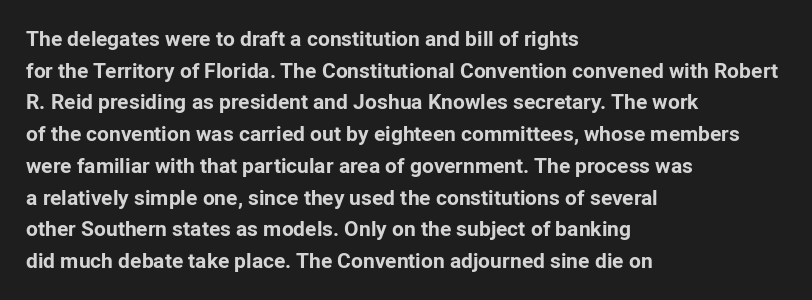
This is roman type, the default non-slanted kind. Observe the ordinary spacing: letters are neighbours, not strangers. The space between consecutive lines is moderate. Leftover space on each line is placed entirely after the last word. The string is rendered with underlining switched off. What weight is shown? A full bold with thick strokes.
